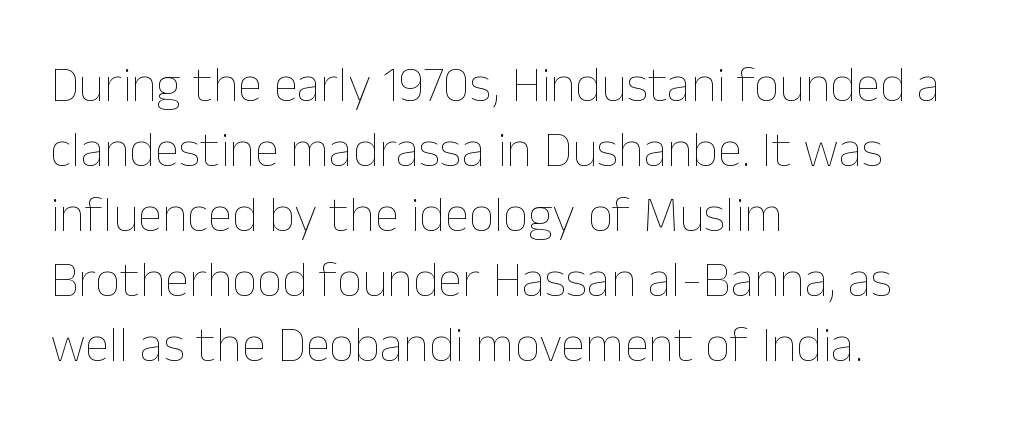
{"italic": "no", "bold": "no", "weight": "thin", "width": "normal", "stroke_contrast": "low", "x_height": "medium", "monospaced": "no", "underline": "no", "align": "left", "line_spacing": "normal", "line_spacing_ratio": 1.3, "letter_spacing": "normal", "letter_spacing_em": 0.0, "glyph_px": 50}
